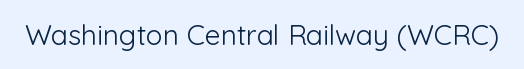
Q: Is the text bold? A: No.
Q: Is the text italic (slanted)? A: No, it is upright.
Q: Is the typeface a serif or a sans-serif typeface? A: Sans-serif.
Q: Is the text underlined? A: No.
Q: Is the spacing between letters normal or unusually wide? A: Normal.
Q: Width (condensed, normal, or wide)? A: Normal.
Q: Stroke contrast? A: Low.
Q: x-height? A: Medium.
Q: Monospaced? A: No.
